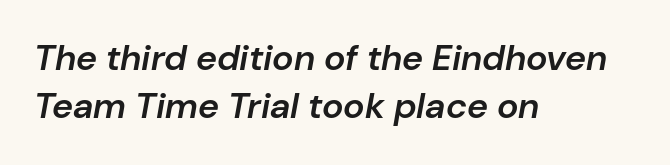
Q: Is the text bold? A: Semi-bold.
Q: Is the text italic (slanted)? A: Yes, it leans right by about 10 degrees.
Q: Is the text underlined? A: No.
Q: How is the paragraph aligned? A: Left-aligned.
Q: Is the spacing between letters normal or unusually wide? A: Normal.
Q: Is the spacing between lines tight, normal or loose? A: Normal.
Q: Width (condensed, normal, or wide)? A: Normal.
Q: Stroke contrast? A: Low.
Q: x-height? A: Medium.
Q: Monospaced? A: No.
